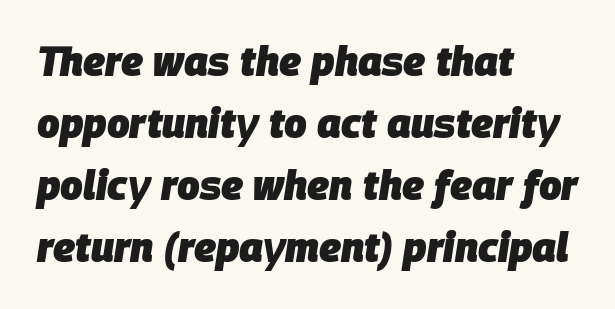
Observe the lean: these are italic letterforms. This sample is left-justified, so line endings fall wherever the words run out. Here the designer chose a conventional face with non-uniform glyph widths. Unmarked baselines from the first word to the last. These lines carry a lot of weight — the face is fully bold.
